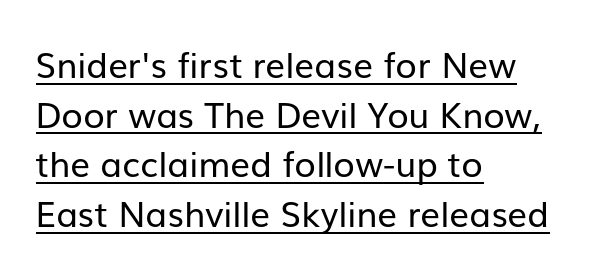
{"serif": "no", "italic": "no", "bold": "no", "weight": "regular", "width": "normal", "stroke_contrast": "low", "x_height": "medium", "monospaced": "no", "underline": "yes", "align": "left", "line_spacing": "normal", "line_spacing_ratio": 1.42, "letter_spacing": "normal", "letter_spacing_em": 0.0, "glyph_px": 35}
